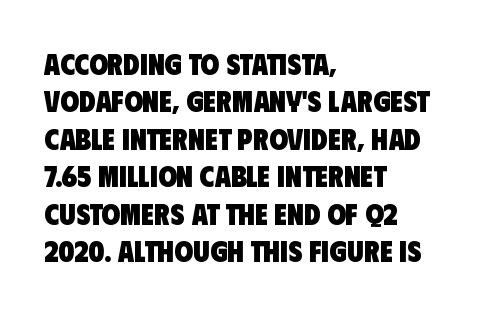
The image shows 30 px heavy, condensed sans-serif type; set left-aligned, normal line spacing (1.25x), normal letter spacing, not underlined; low stroke contrast and a large x-height.
